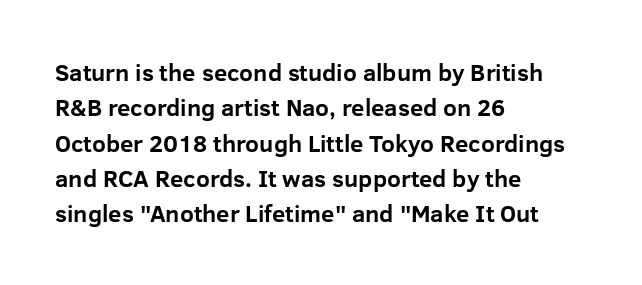
{"italic": "no", "bold": "yes", "underline": "no", "align": "left", "line_spacing": "normal", "line_spacing_ratio": 1.47, "letter_spacing": "normal", "letter_spacing_em": 0.0, "glyph_px": 24}
